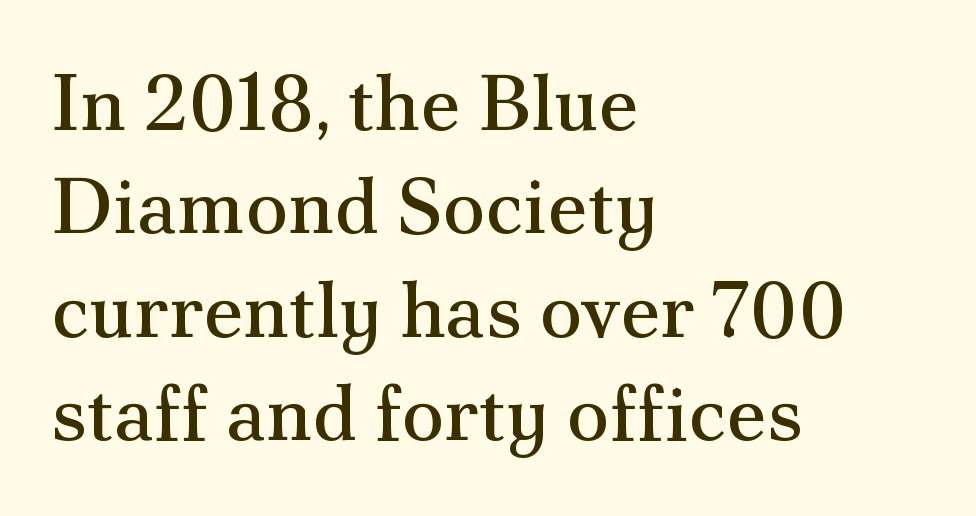
{"serif": "yes", "italic": "no", "bold": "no", "weight": "regular", "width": "normal", "stroke_contrast": "medium", "x_height": "small", "monospaced": "no", "underline": "no", "align": "left", "line_spacing": "normal", "line_spacing_ratio": 1.31, "letter_spacing": "normal", "letter_spacing_em": 0.0, "glyph_px": 79}
